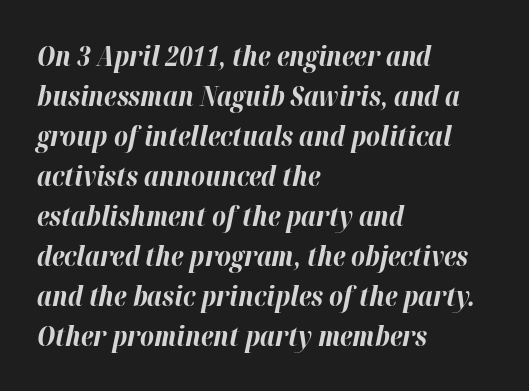
The letters sit at their default tracking, neither squeezed nor spread. Plain, unruled lines of type. Every character sits at an angle, as italics do. Pretty heavy lettering here — definitely bold. Rows of type keep a routine distance in the vertical direction.
